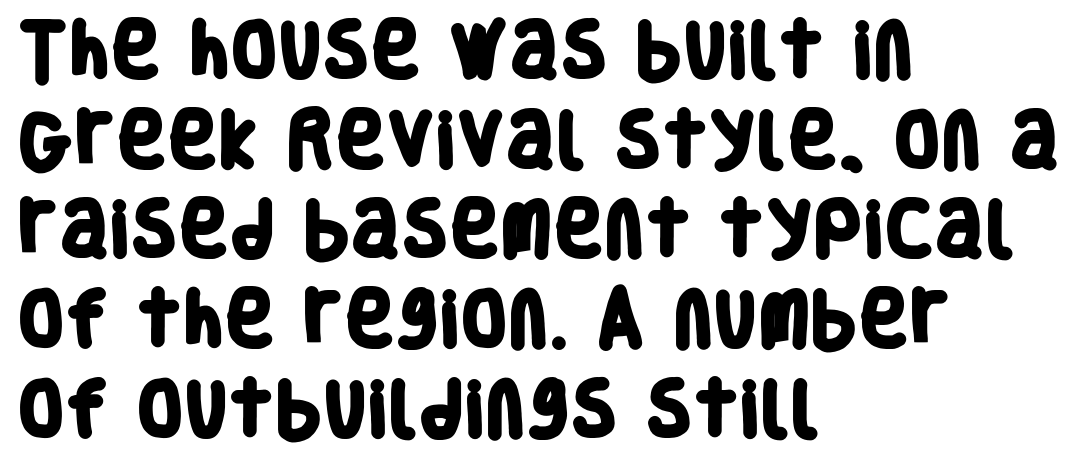
{"serif": "no", "bold": "yes", "weight": "heavy", "width": "condensed", "stroke_contrast": "low", "x_height": "large", "monospaced": "no", "underline": "no", "align": "left", "line_spacing": "normal", "line_spacing_ratio": 1.47, "letter_spacing": "normal", "letter_spacing_em": 0.0, "glyph_px": 61}
